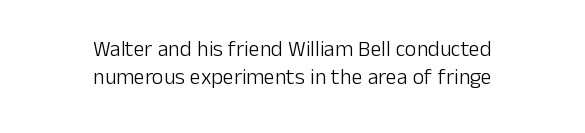
{"italic": "no", "bold": "no", "underline": "no", "align": "center", "line_spacing": "normal", "line_spacing_ratio": 1.28, "letter_spacing": "normal", "letter_spacing_em": 0.0, "glyph_px": 22}
